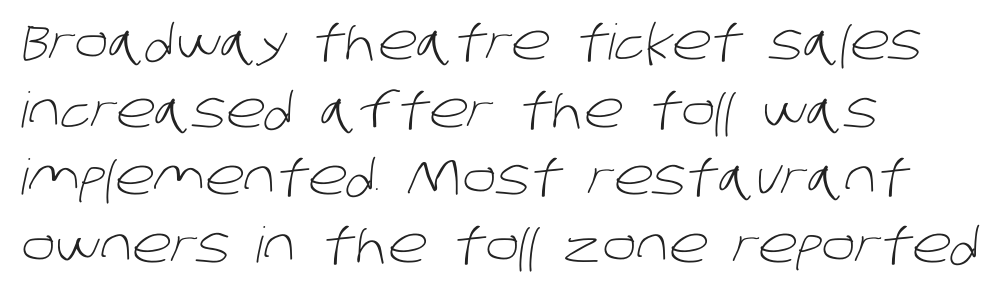
The lines are quadded left. The words here are not underlined. The gaps between neighbouring characters are ordinary and unremarkable. A typesetter would call this proportional, since set widths differ per character.
